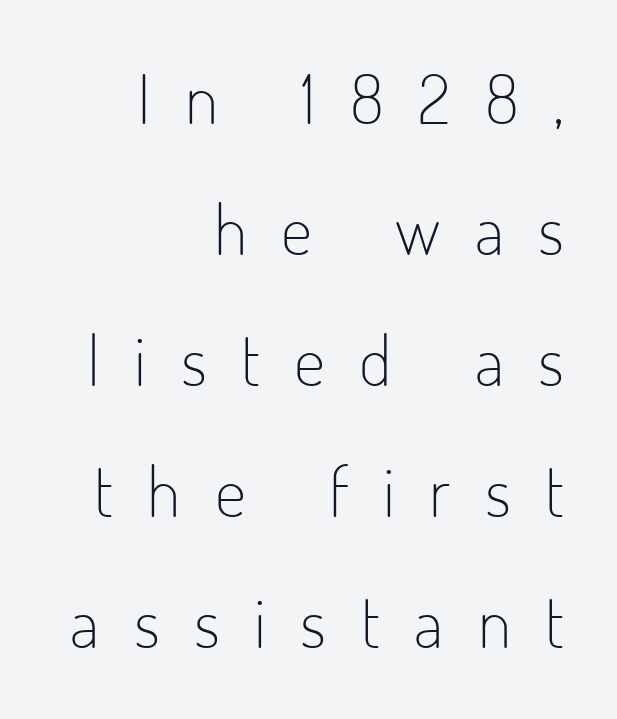
{"serif": "no", "italic": "no", "bold": "no", "weight": "light", "width": "condensed", "stroke_contrast": "low", "x_height": "small", "monospaced": "no", "underline": "no", "align": "right", "line_spacing": "loose", "line_spacing_ratio": 1.9, "letter_spacing": "wide", "letter_spacing_em": 0.5, "glyph_px": 69}
